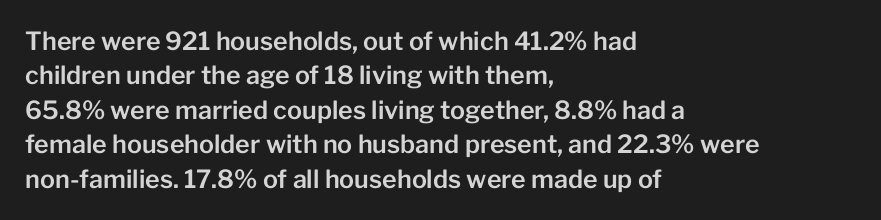
The image shows 25 px text type, upright; set left-aligned, normal line spacing (1.38x), normal letter spacing, not underlined.
